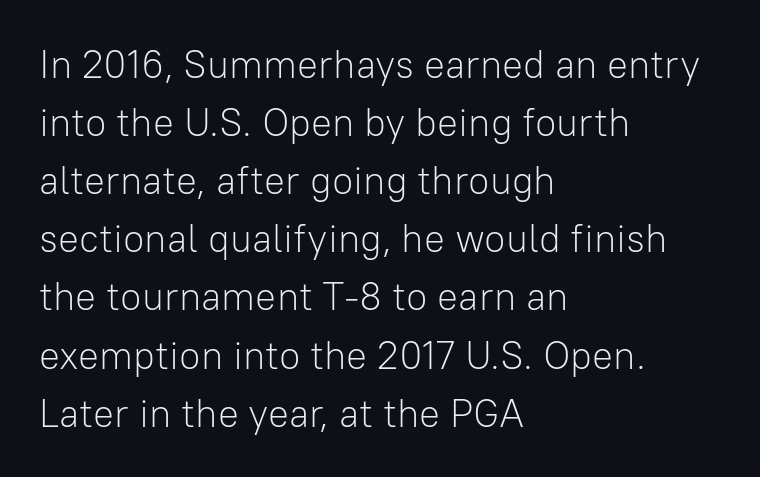
Regarding serifs, this sample does without them. Nobody drew a line under any word here. Think of a printed novel: that variable character pitch is what you see here. Heaviness? Minimal to ordinary, like unemphasized prose. The rag falls on the right side of this text block.
